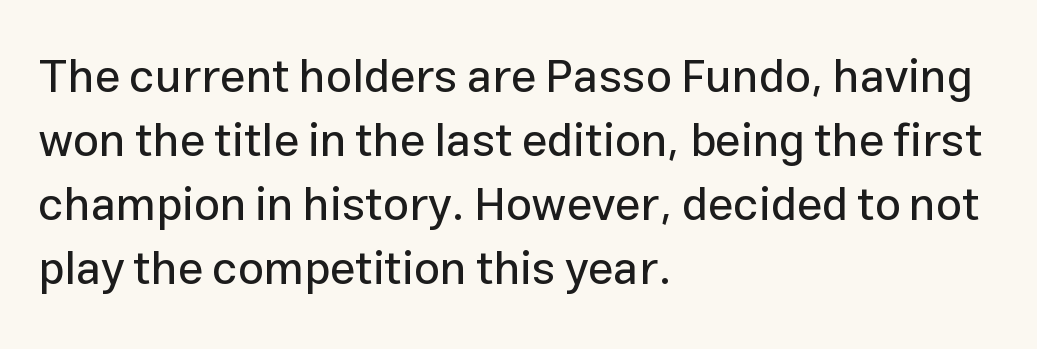
Q: Is the text italic (slanted)? A: No, it is upright.
Q: Is the typeface a serif or a sans-serif typeface? A: Sans-serif.
Q: Is the text underlined? A: No.
Q: How is the paragraph aligned? A: Left-aligned.
Q: Is the spacing between letters normal or unusually wide? A: Normal.
Q: Is the spacing between lines tight, normal or loose? A: Normal.
Q: Width (condensed, normal, or wide)? A: Normal.
Q: Stroke contrast? A: Low.
Q: x-height? A: Medium.
Q: Monospaced? A: No.
